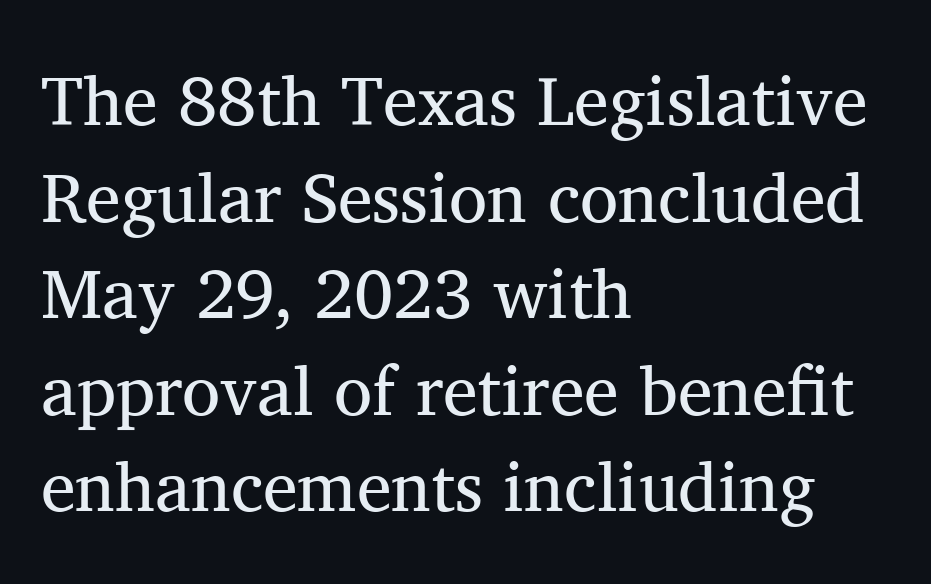
{"serif": "yes", "italic": "no", "bold": "no", "weight": "regular", "width": "normal", "stroke_contrast": "medium", "x_height": "medium", "monospaced": "no", "underline": "no", "align": "left", "line_spacing": "normal", "line_spacing_ratio": 1.38, "letter_spacing": "normal", "letter_spacing_em": 0.0, "glyph_px": 70}
